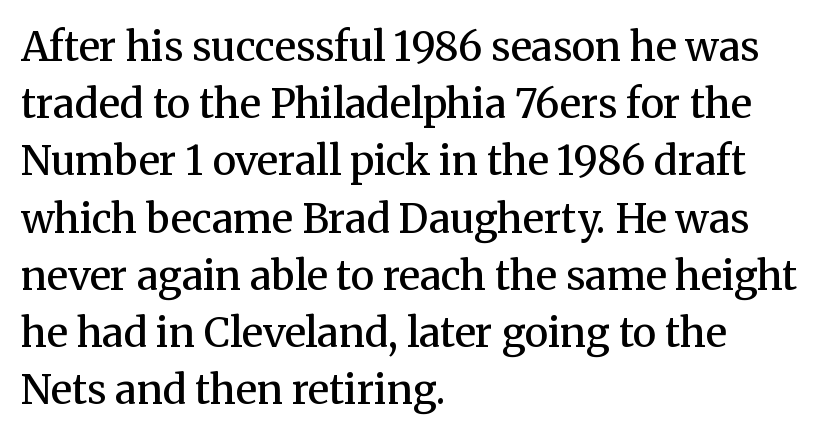
Q: Is the text bold? A: Semi-bold.
Q: Is the text italic (slanted)? A: No, it is upright.
Q: Is the typeface a serif or a sans-serif typeface? A: Serif.
Q: Is the text underlined? A: No.
Q: How is the paragraph aligned? A: Left-aligned.
Q: Is the spacing between letters normal or unusually wide? A: Normal.
Q: Is the spacing between lines tight, normal or loose? A: Normal.
Q: Width (condensed, normal, or wide)? A: Normal.
Q: Stroke contrast? A: Medium.
Q: x-height? A: Medium.
Q: Monospaced? A: No.
